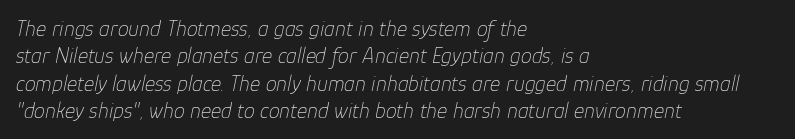
The glyphs are unaccompanied by any horizontal stroke below them. Tracking value appears to be zero — textbook default spacing. One-word summary of the alignment: left. The strokes are not fattened; the text isn't bold.
